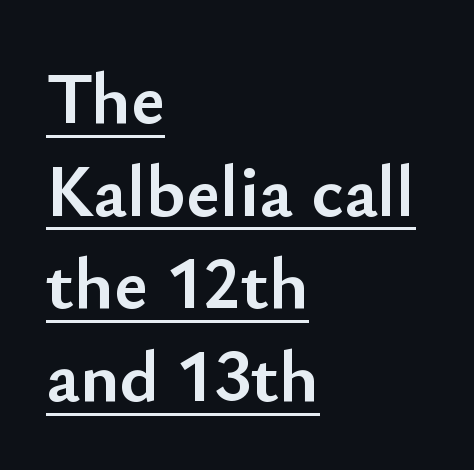
Q: Is the text bold? A: Yes.
Q: Is the text italic (slanted)? A: No, it is upright.
Q: Is the typeface a serif or a sans-serif typeface? A: Sans-serif.
Q: Is the text underlined? A: Yes.
Q: How is the paragraph aligned? A: Left-aligned.
Q: Is the spacing between letters normal or unusually wide? A: Normal.
Q: Is the spacing between lines tight, normal or loose? A: Normal.
Q: Width (condensed, normal, or wide)? A: Normal.
Q: Stroke contrast? A: Low.
Q: x-height? A: Small.
Q: Monospaced? A: No.
